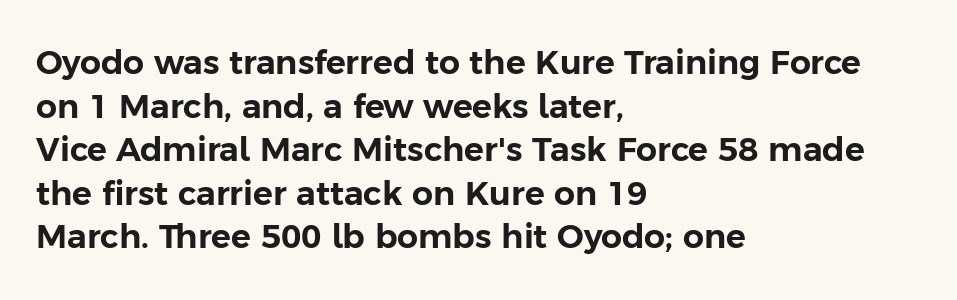
Q: Is the text italic (slanted)? A: No, it is upright.
Q: Is the typeface a serif or a sans-serif typeface? A: Sans-serif.
Q: Is the text underlined? A: No.
Q: How is the paragraph aligned? A: Left-aligned.
Q: Is the spacing between letters normal or unusually wide? A: Normal.
Q: Is the spacing between lines tight, normal or loose? A: Normal.
Q: Width (condensed, normal, or wide)? A: Normal.
Q: Stroke contrast? A: Low.
Q: x-height? A: Medium.
Q: Monospaced? A: No.
